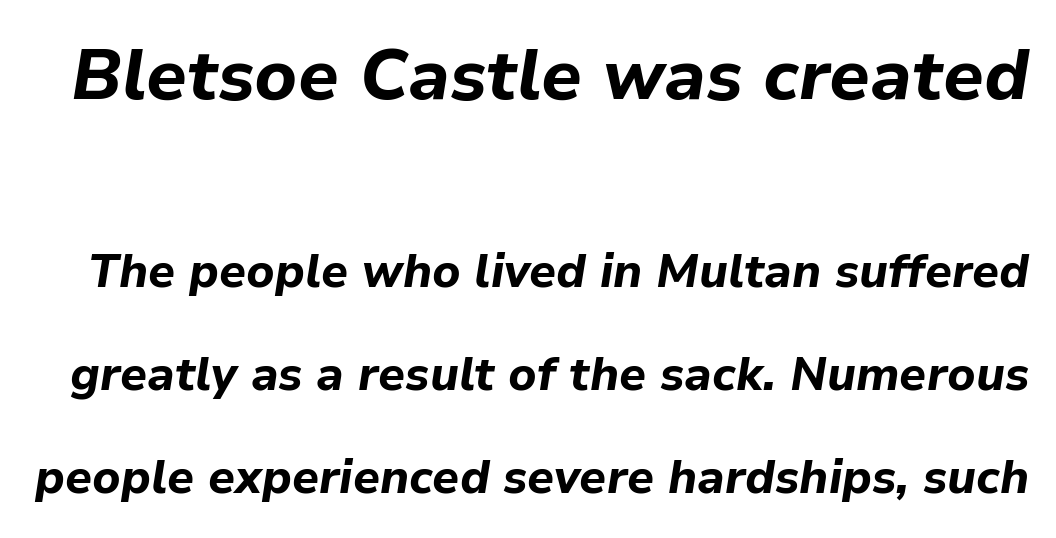
Q: Is the text bold? A: Yes.
Q: Is the text italic (slanted)? A: Yes, it leans right by about 9 degrees.
Q: Is the text underlined? A: No.
Q: Is the spacing between letters normal or unusually wide? A: Normal.
Q: Is the spacing between lines tight, normal or loose? A: Loose.
Q: Which block of text is set in a larger size, the first (top) or the second (bottom)? A: The first (top) one.
Q: Width (condensed, normal, or wide)? A: Normal.
Q: Stroke contrast? A: Low.
Q: x-height? A: Medium.
Q: Monospaced? A: No.
